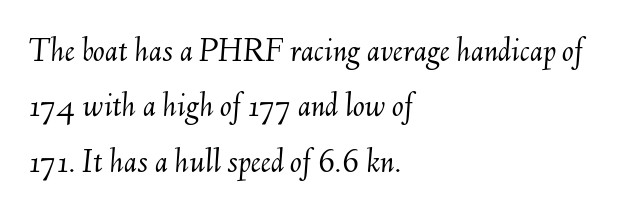
Q: Is the text bold? A: No.
Q: Is the text italic (slanted)? A: Yes, it leans right by about 6 degrees.
Q: Is the text underlined? A: No.
Q: How is the paragraph aligned? A: Left-aligned.
Q: Is the spacing between letters normal or unusually wide? A: Normal.
Q: Is the spacing between lines tight, normal or loose? A: Normal.
Q: Width (condensed, normal, or wide)? A: Normal.
Q: Stroke contrast? A: Medium.
Q: x-height? A: Small.
Q: Monospaced? A: No.
